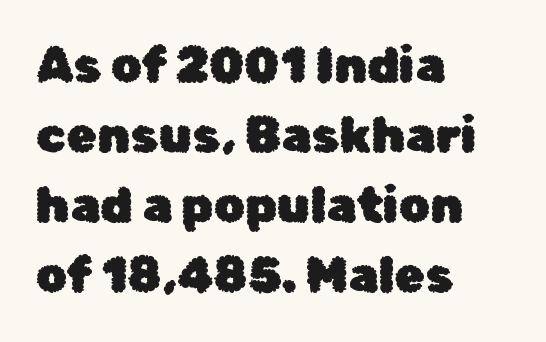
Q: Is the text italic (slanted)? A: No, it is upright.
Q: Is the typeface a serif or a sans-serif typeface? A: Sans-serif.
Q: Is the text underlined? A: No.
Q: How is the paragraph aligned? A: Left-aligned.
Q: Is the spacing between letters normal or unusually wide? A: Normal.
Q: Is the spacing between lines tight, normal or loose? A: Normal.
Q: Width (condensed, normal, or wide)? A: Normal.
Q: Stroke contrast? A: Low.
Q: x-height? A: Medium.
Q: Monospaced? A: No.
